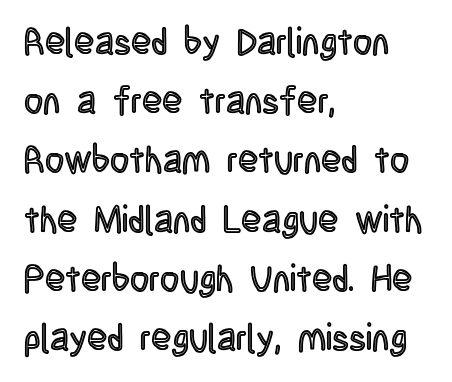
Short note: letters normally spaced. The letters advance in unequal steps, a hallmark of proportional type. Characters remain perfectly vertical along every line. This sample is left-justified, so line endings fall wherever the words run out. Has an underline been added? It has not. What's the leading like? Ordinary, nothing unusual.
